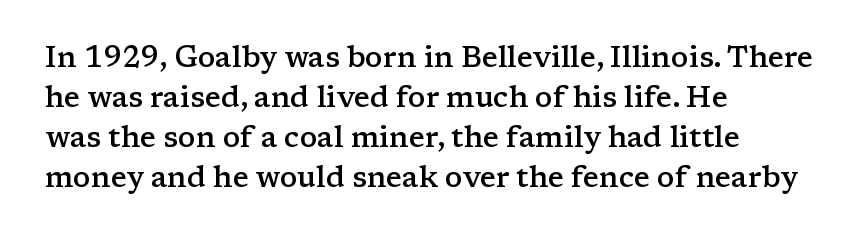
Beneath every word, the page is bare. If you drew a ruler down the left edge, every line would touch it. Strokes here are thickened, but only to semibold level. No extra tracking has been applied to these lines. The block of text has a typical density, with ordinary space between rows. These lines were composed using upright roman letters.
